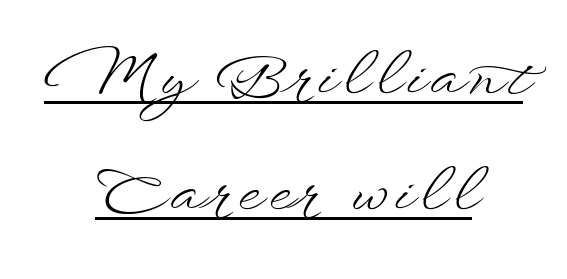
The image shows 59 px light, wide type; set centered, loose line spacing (1.97x), underlined; low stroke contrast and a small x-height.
